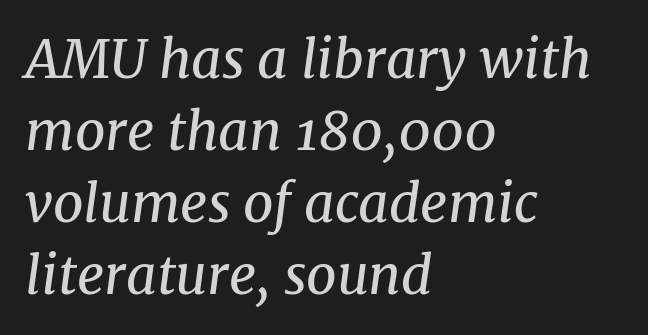
Q: Is the text bold? A: No.
Q: Is the text italic (slanted)? A: Yes, it leans right by about 8 degrees.
Q: Is the typeface a serif or a sans-serif typeface? A: Serif.
Q: Is the text underlined? A: No.
Q: How is the paragraph aligned? A: Left-aligned.
Q: Is the spacing between letters normal or unusually wide? A: Normal.
Q: Is the spacing between lines tight, normal or loose? A: Normal.
Q: Width (condensed, normal, or wide)? A: Normal.
Q: Stroke contrast? A: Medium.
Q: x-height? A: Medium.
Q: Monospaced? A: No.
